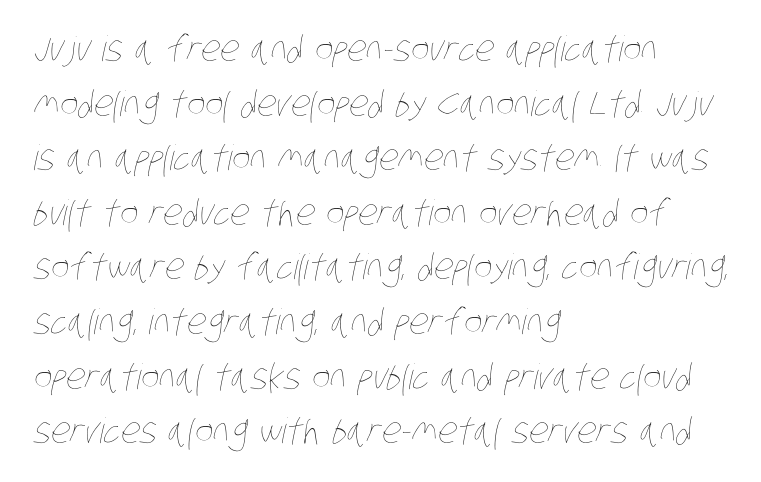
{"bold": "no", "weight": "thin", "width": "condensed", "stroke_contrast": "low", "x_height": "large", "monospaced": "no", "underline": "no", "align": "left", "line_spacing": "normal", "line_spacing_ratio": 1.56, "letter_spacing": "normal", "letter_spacing_em": 0.0, "glyph_px": 35}
